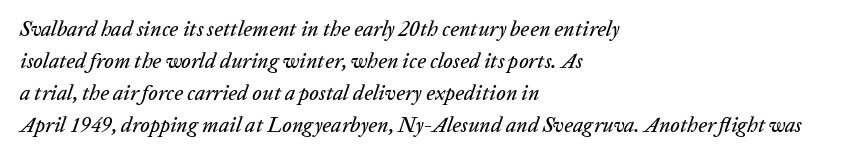
Q: Is the text italic (slanted)? A: Yes, it leans right by about 20 degrees.
Q: Is the text underlined? A: No.
Q: How is the paragraph aligned? A: Left-aligned.
Q: Is the spacing between letters normal or unusually wide? A: Normal.
Q: Is the spacing between lines tight, normal or loose? A: Normal.
